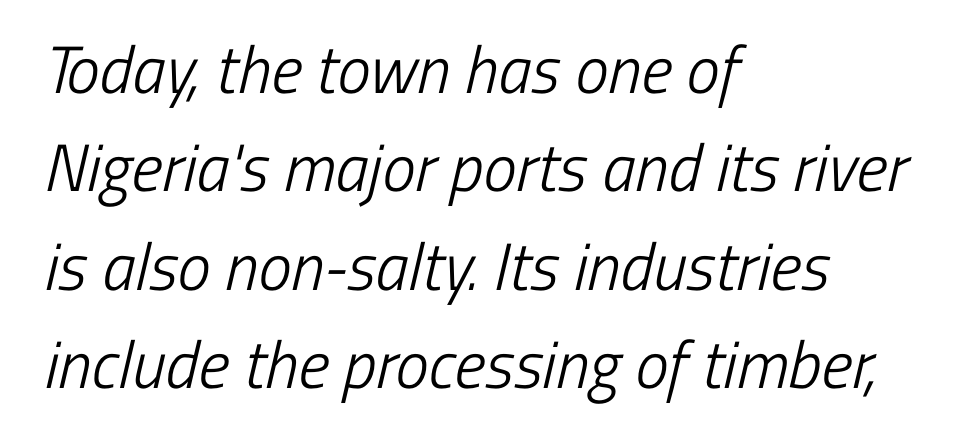
The image shows 67 px light, condensed sans-serif type; set left-aligned, normal line spacing (1.47x), normal letter spacing, not underlined; low stroke contrast and a medium x-height.
